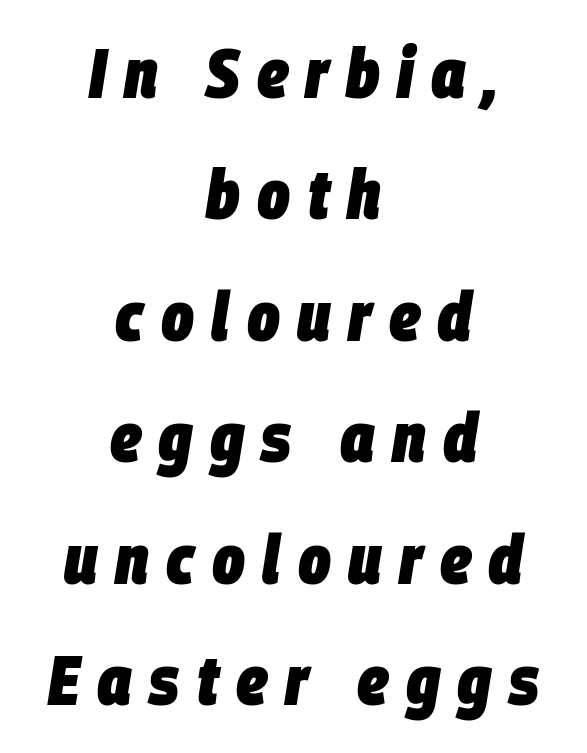
Honestly, the letter spacing is so wide it's the main thing you notice. Here the designer chose a conventional face with non-uniform glyph widths. A clean baseline with only descenders dipping below it. Slanted lettering throughout. On the weight axis this lands at bold, roughly 700.
